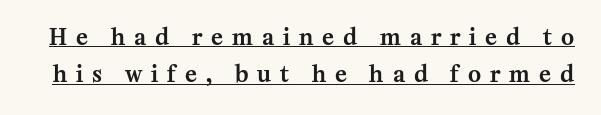
The image shows 22 px text type, upright; set normal line spacing (1.7x), unusually wide letter spacing (+0.41 em), underlined.
